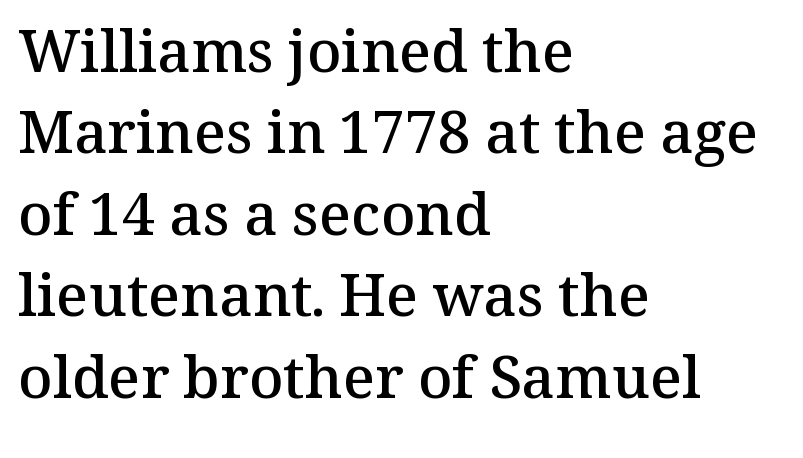
{"serif": "yes", "italic": "no", "bold": "semi", "weight": "semibold", "width": "normal", "stroke_contrast": "medium", "x_height": "medium", "monospaced": "no", "underline": "no", "align": "left", "line_spacing": "normal", "line_spacing_ratio": 1.38, "letter_spacing": "normal", "letter_spacing_em": 0.0, "glyph_px": 59}
